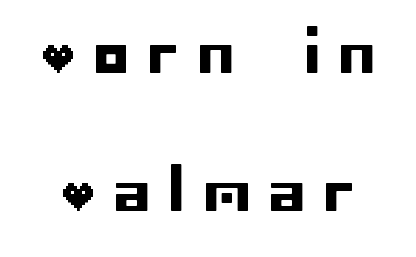
Examine the stroke ends and you'll find no serifs. Ordinary non-slanted type is in use. Leading: increased. Any mark beneath the type? The region is blank. The tracking reads as deliberately expanded to a designer's eye.
